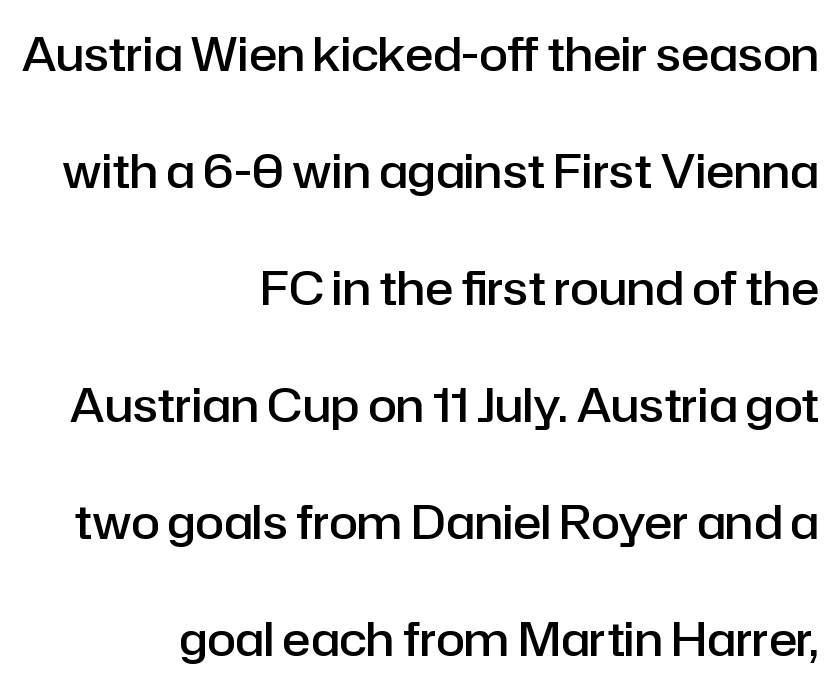
Q: Is the text bold? A: Semi-bold.
Q: Is the text italic (slanted)? A: No, it is upright.
Q: Is the typeface a serif or a sans-serif typeface? A: Sans-serif.
Q: Is the text underlined? A: No.
Q: How is the paragraph aligned? A: Right-aligned.
Q: Is the spacing between letters normal or unusually wide? A: Normal.
Q: Is the spacing between lines tight, normal or loose? A: Loose.
Q: Width (condensed, normal, or wide)? A: Normal.
Q: Stroke contrast? A: Low.
Q: x-height? A: Medium.
Q: Monospaced? A: No.
